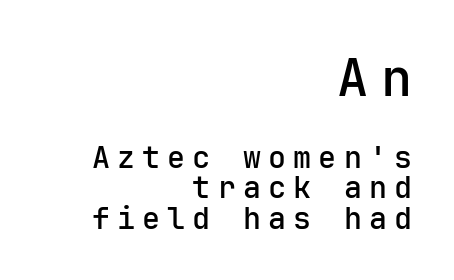
{"serif": "no", "italic": "no", "width": "normal", "stroke_contrast": "low", "x_height": "medium", "monospaced": "yes", "underline": "no", "align": "right", "line_spacing": "tight", "line_spacing_ratio": 1.02, "letter_spacing": "wide", "letter_spacing_em": 0.24, "larger_block": "first", "size_ratio": 1.73, "glyph_px": 52}
